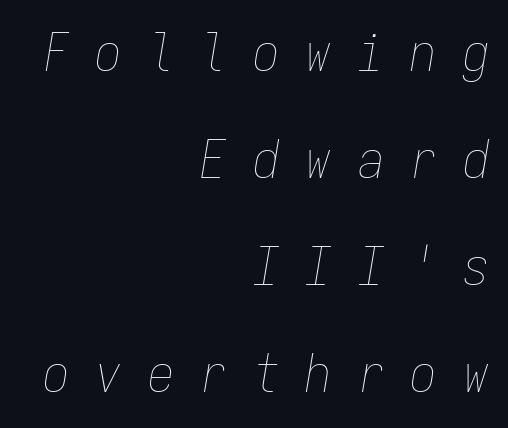
{"italic": "yes", "lean": "right", "slant_degrees": 9, "bold": "no", "weight": "thin", "width": "condensed", "stroke_contrast": "low", "x_height": "medium", "monospaced": "yes", "underline": "no", "align": "right", "line_spacing": "loose", "line_spacing_ratio": 2.02, "letter_spacing": "wide", "letter_spacing_em": 0.49, "glyph_px": 53}
